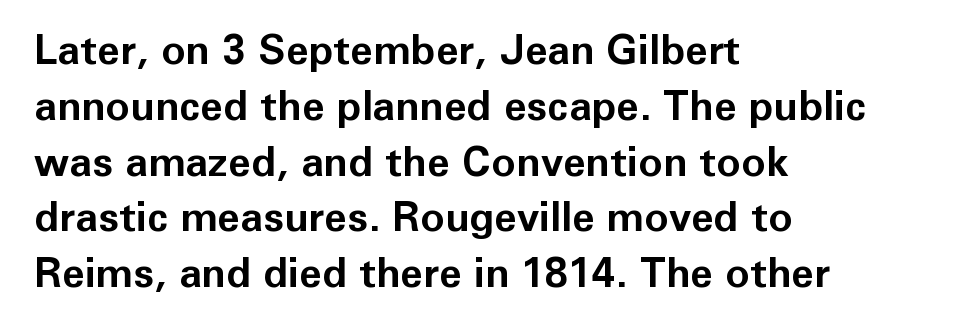
The image shows 41 px bold sans-serif type, upright; set left-aligned, normal line spacing (1.36x), normal letter spacing, not underlined; low stroke contrast and a medium x-height.
